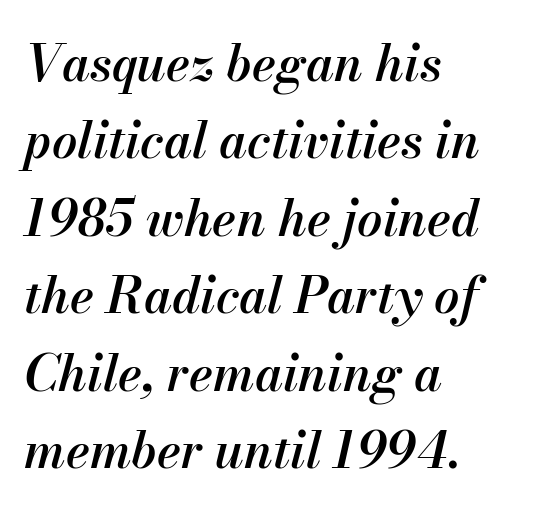
The image shows 50 px semibold type, italic (leaning right); set left-aligned, normal line spacing (1.55x), normal letter spacing, not underlined; medium stroke contrast and a small x-height.
